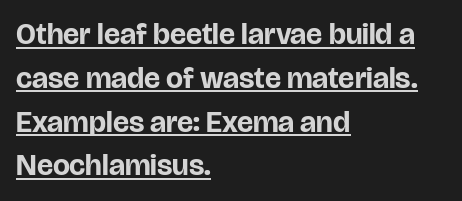
Q: Is the text bold? A: Yes.
Q: Is the text italic (slanted)? A: No, it is upright.
Q: Is the typeface a serif or a sans-serif typeface? A: Sans-serif.
Q: Is the text underlined? A: Yes.
Q: How is the paragraph aligned? A: Left-aligned.
Q: Is the spacing between letters normal or unusually wide? A: Normal.
Q: Is the spacing between lines tight, normal or loose? A: Normal.
Q: Width (condensed, normal, or wide)? A: Normal.
Q: Stroke contrast? A: Low.
Q: x-height? A: Large.
Q: Monospaced? A: No.
